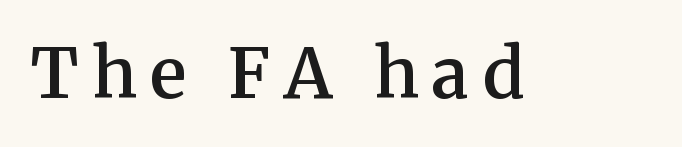
In terms of letterform style, serifs are clearly present. The axis of the letterforms is exactly vertical. Do the characters align in a grid? No, the font is proportional. On the weight axis this lands at semibold, roughly 600.
